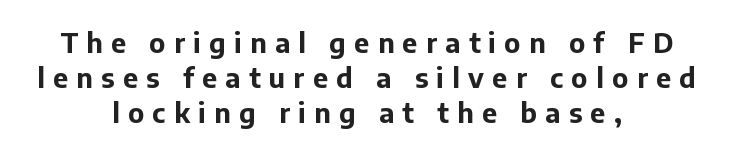
The image shows 27 px bold type, upright; set centered, normal line spacing (1.3x), unusually wide letter spacing (+0.31 em), not underlined.
